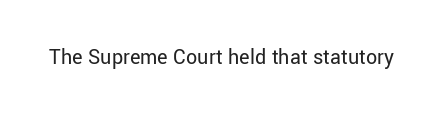
The image shows 22 px text type, upright; set normal letter spacing, not underlined.
